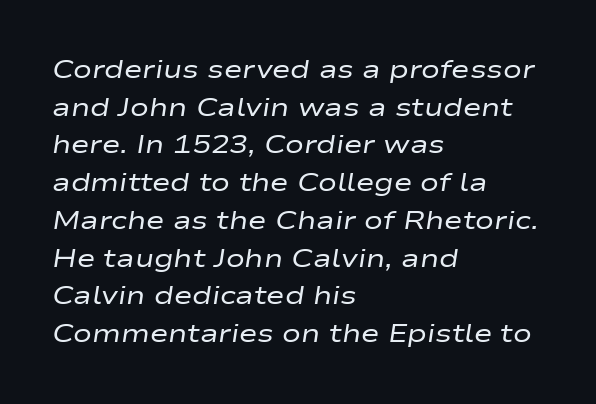
Q: Is the text bold? A: No.
Q: Is the text italic (slanted)? A: Yes, it leans right by about 9 degrees.
Q: Is the text underlined? A: No.
Q: How is the paragraph aligned? A: Left-aligned.
Q: Is the spacing between letters normal or unusually wide? A: Normal.
Q: Is the spacing between lines tight, normal or loose? A: Normal.
